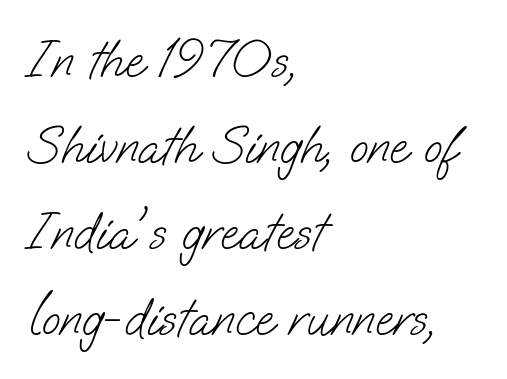
The image shows 54 px light sans-serif type; set left-aligned, normal line spacing (1.59x), normal letter spacing, not underlined; low stroke contrast and a small x-height.
